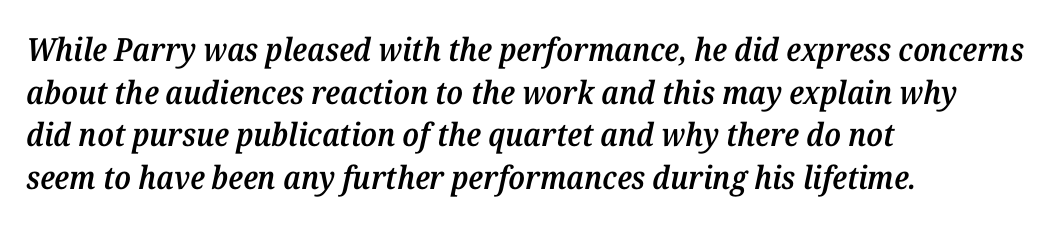
The image shows 32 px semibold serif type, italic (leaning right); set left-aligned, normal line spacing (1.33x), normal letter spacing, not underlined; medium stroke contrast and a medium x-height.
